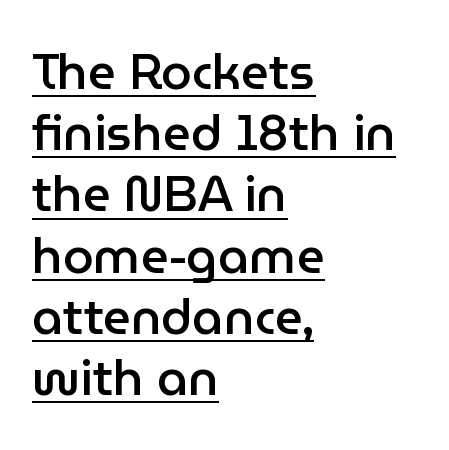
Q: Is the text bold? A: Semi-bold.
Q: Is the text italic (slanted)? A: No, it is upright.
Q: Is the typeface a serif or a sans-serif typeface? A: Sans-serif.
Q: Is the text underlined? A: Yes.
Q: How is the paragraph aligned? A: Left-aligned.
Q: Is the spacing between letters normal or unusually wide? A: Normal.
Q: Is the spacing between lines tight, normal or loose? A: Normal.
Q: Width (condensed, normal, or wide)? A: Normal.
Q: Stroke contrast? A: Low.
Q: x-height? A: Medium.
Q: Monospaced? A: No.
